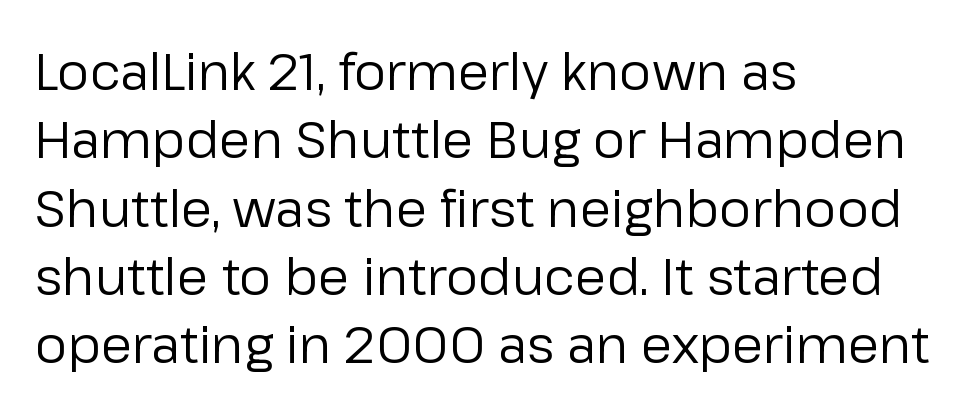
Q: Is the text bold? A: No.
Q: Is the text italic (slanted)? A: No, it is upright.
Q: Is the typeface a serif or a sans-serif typeface? A: Sans-serif.
Q: Is the text underlined? A: No.
Q: How is the paragraph aligned? A: Left-aligned.
Q: Is the spacing between letters normal or unusually wide? A: Normal.
Q: Is the spacing between lines tight, normal or loose? A: Normal.
Q: Width (condensed, normal, or wide)? A: Normal.
Q: Stroke contrast? A: Low.
Q: x-height? A: Medium.
Q: Monospaced? A: No.
